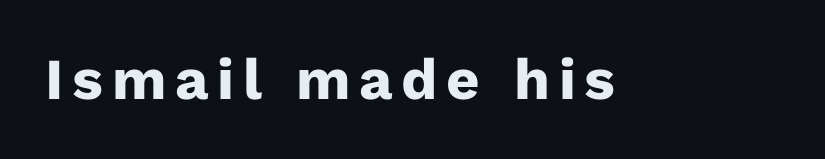
{"serif": "no", "italic": "no", "bold": "yes", "weight": "heavy", "width": "normal", "stroke_contrast": "low", "x_height": "medium", "monospaced": "no", "underline": "no", "glyph_px": 58}
